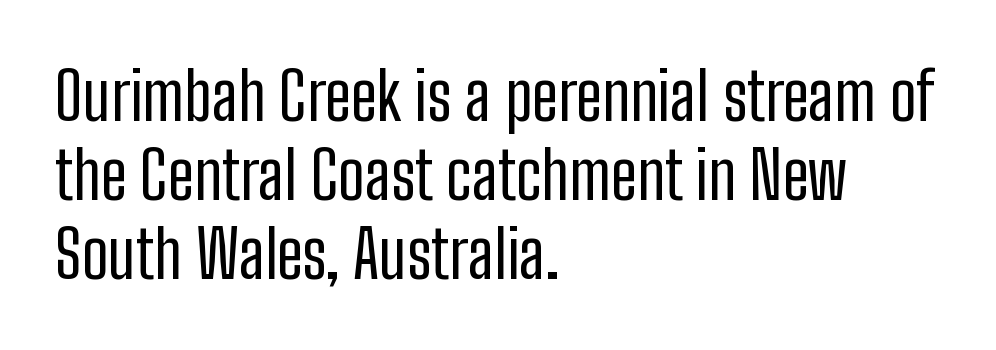
The image shows 66 px regular-weight, condensed sans-serif type, upright; set left-aligned, line spacing 1.2x, normal letter spacing, not underlined; low stroke contrast and a medium x-height.
